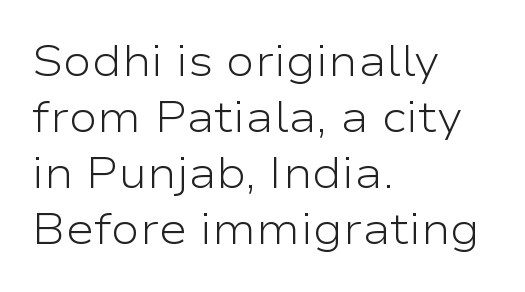
The image shows 43 px light, wide sans-serif type, upright; set left-aligned, normal line spacing (1.3x), normal letter spacing, not underlined; low stroke contrast and a medium x-height.
